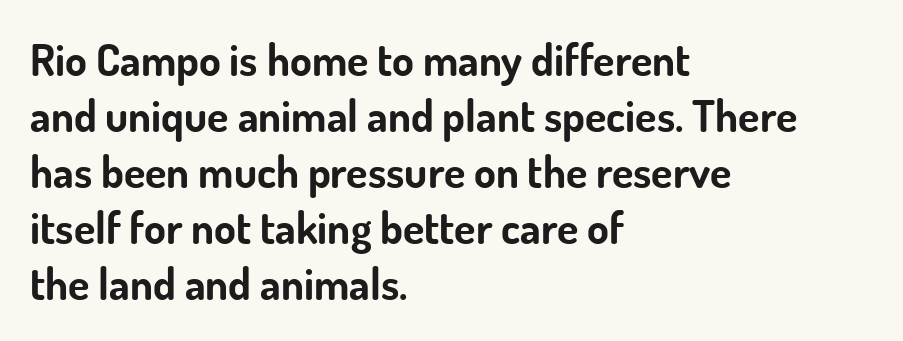
The image shows 44 px bold sans-serif type, upright; set left-aligned, normal line spacing (1.27x), normal letter spacing, not underlined; low stroke contrast and a small x-height.
